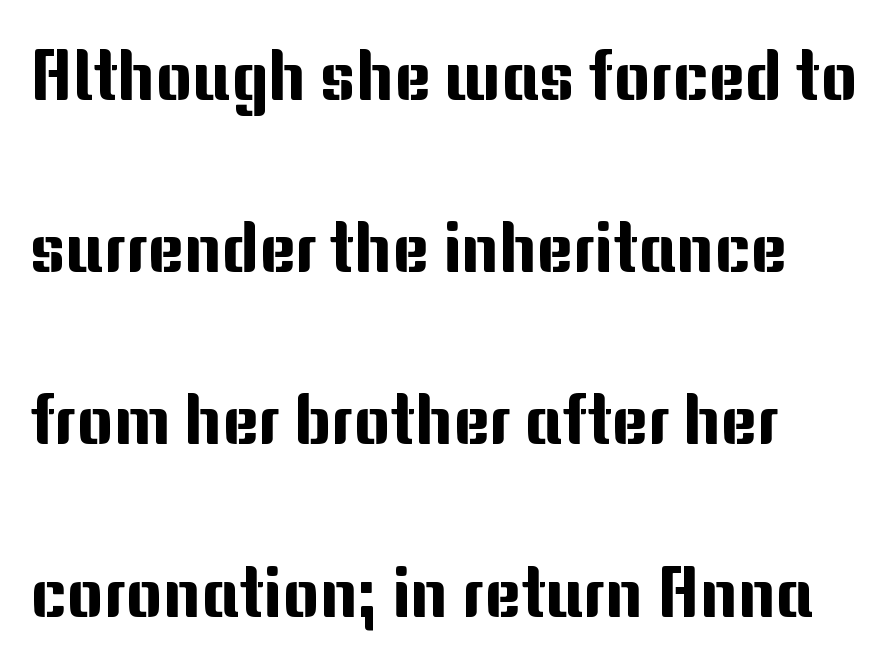
What kind of face is this? One without serifs — a sans. Posture: straight, roman, zero tilt. Each letter keeps its own natural width here, so spacing adapts to shape. The passage shown has conventional tracking throughout. Interline gaps are noticeably wide in this sample. Each row of text sits above clean, open space.
